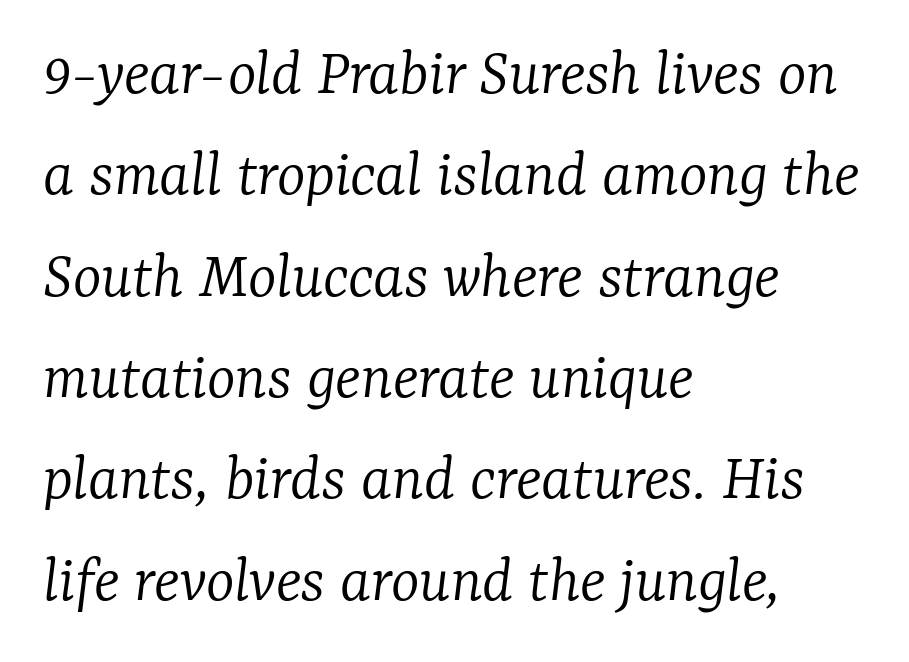
The image shows 68 px light serif type, italic (leaning right); set left-aligned, normal line spacing (1.49x), normal letter spacing, not underlined; low stroke contrast and a medium x-height.
